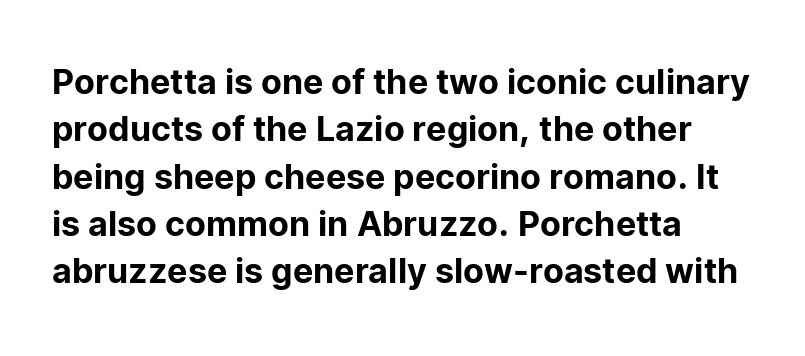
Q: Is the text italic (slanted)? A: No, it is upright.
Q: Is the typeface a serif or a sans-serif typeface? A: Sans-serif.
Q: Is the text underlined? A: No.
Q: How is the paragraph aligned? A: Left-aligned.
Q: Is the spacing between letters normal or unusually wide? A: Normal.
Q: Is the spacing between lines tight, normal or loose? A: Normal.
Q: Width (condensed, normal, or wide)? A: Normal.
Q: Stroke contrast? A: Low.
Q: x-height? A: Medium.
Q: Monospaced? A: No.
